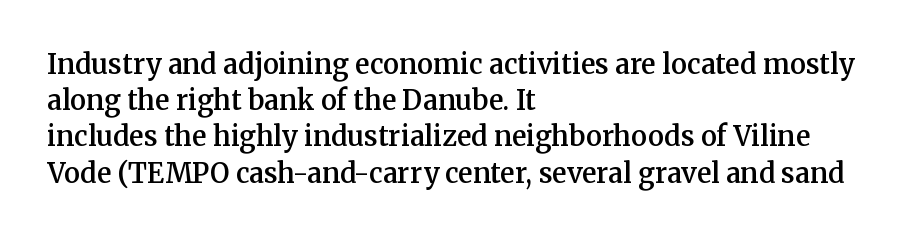
{"italic": "no", "bold": "semi", "underline": "no", "align": "left", "line_spacing": "normal", "line_spacing_ratio": 1.34, "letter_spacing": "normal", "letter_spacing_em": 0.0, "glyph_px": 27}
